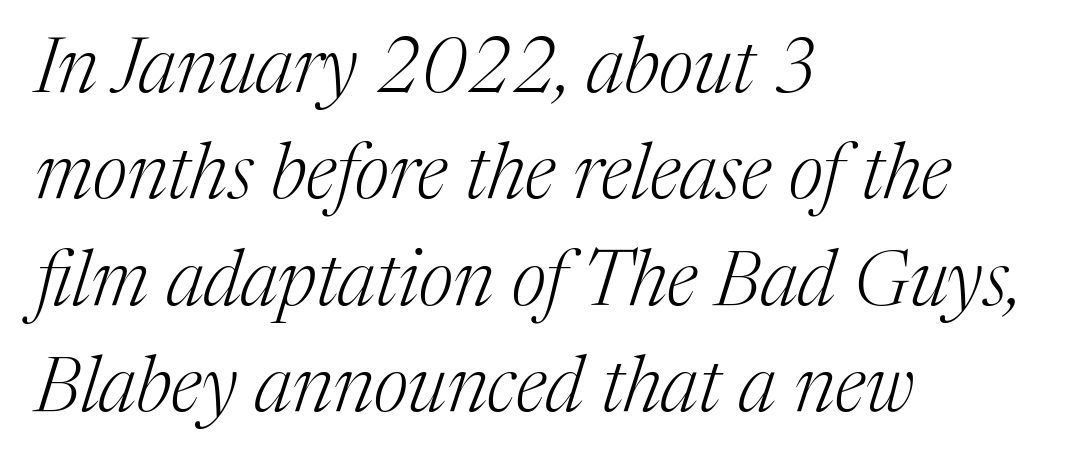
Characters are canted at an angle relative to the baseline's perpendicular. Here the designer chose a conventional face with non-uniform glyph widths. Baseline-to-baseline distance is the conventional proportion of letter height. These glyphs show unthickened strokes, regular width or finer. Unlike a clean sans, this face finishes its strokes with serifs. Typeset ragged right — the left edge is the straight one.
